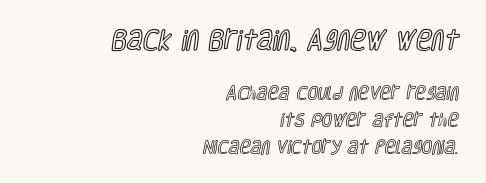
Look at the glyph heights: the upper group is clearly the bigger setting. Underline: absent. The paragraph has a hard right edge and a soft left edge. Here the glyphs are tracked normally, forming tight word shapes.
